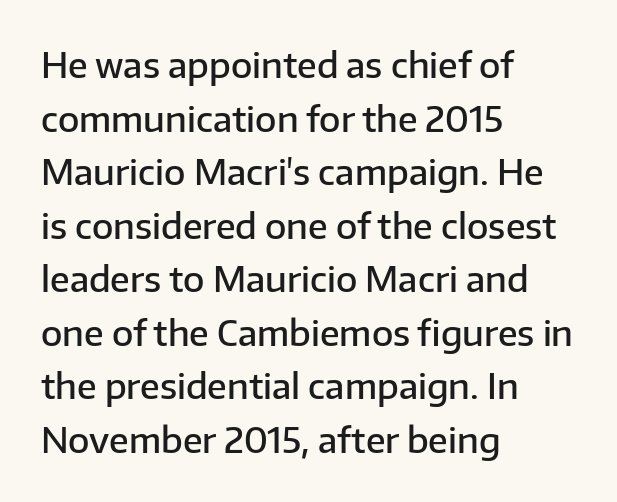
{"serif": "no", "italic": "no", "bold": "semi", "weight": "semibold", "width": "normal", "stroke_contrast": "low", "x_height": "medium", "monospaced": "no", "underline": "no", "align": "left", "line_spacing": "normal", "line_spacing_ratio": 1.53, "letter_spacing": "normal", "letter_spacing_em": 0.0, "glyph_px": 35}
